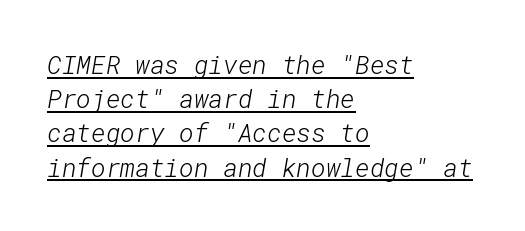
Q: Is the text bold? A: No.
Q: Is the text underlined? A: Yes.
Q: How is the paragraph aligned? A: Left-aligned.
Q: Is the spacing between letters normal or unusually wide? A: Normal.
Q: Is the spacing between lines tight, normal or loose? A: Normal.
